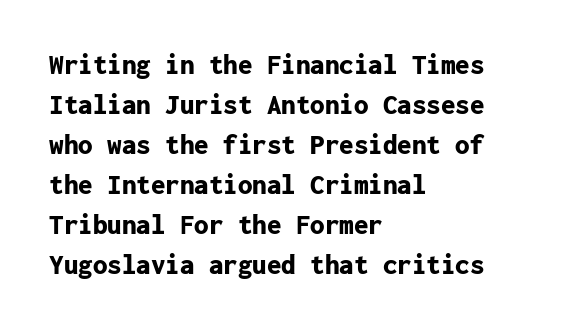
The image shows 29 px bold sans-serif type, upright, monospaced; set left-aligned, normal line spacing (1.38x), normal letter spacing, not underlined; low stroke contrast and a medium x-height.
